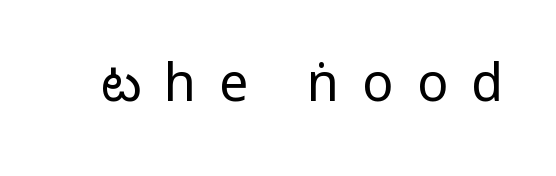
{"serif": "no", "italic": "no", "bold": "no", "weight": "regular", "width": "condensed", "stroke_contrast": "low", "underline": "no", "letter_spacing": "wide", "letter_spacing_em": 0.44, "glyph_px": 52}
